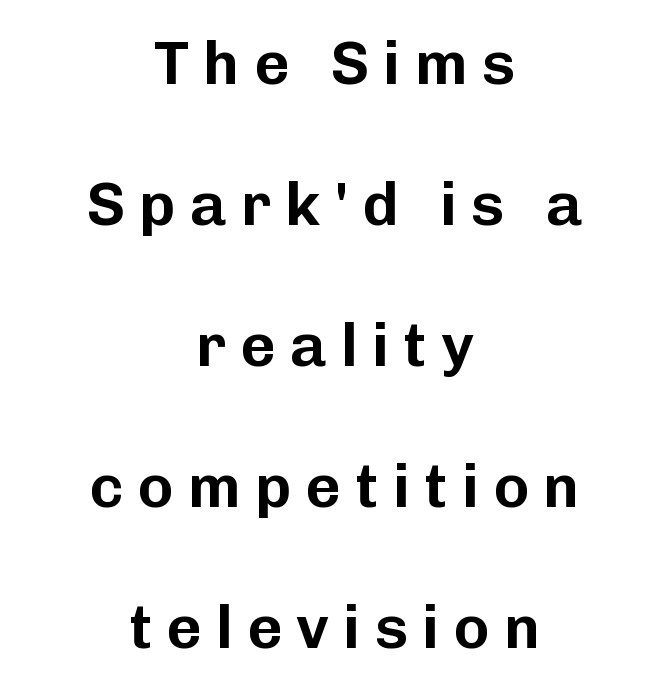
The image shows 61 px sans-serif type, upright; set centered, loose line spacing (2.31x), unusually wide letter spacing (+0.23 em), not underlined; low stroke contrast and a medium x-height.
